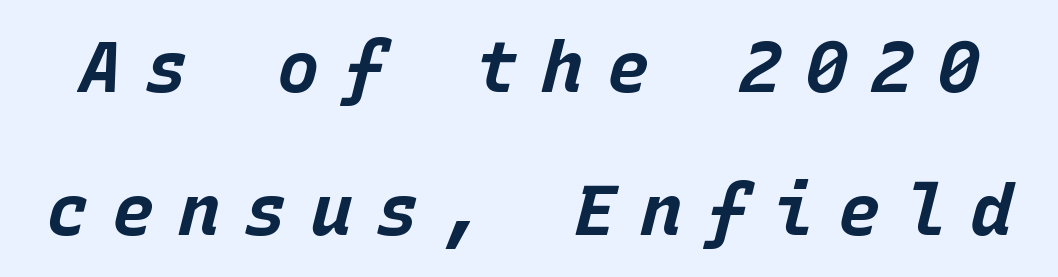
{"italic": "yes", "lean": "right", "slant_degrees": 15, "bold": "yes", "weight": "bold", "width": "normal", "stroke_contrast": "low", "x_height": "large", "monospaced": "yes", "underline": "no", "line_spacing": "loose", "line_spacing_ratio": 2.01, "letter_spacing": "wide", "letter_spacing_em": 0.33, "glyph_px": 71}
